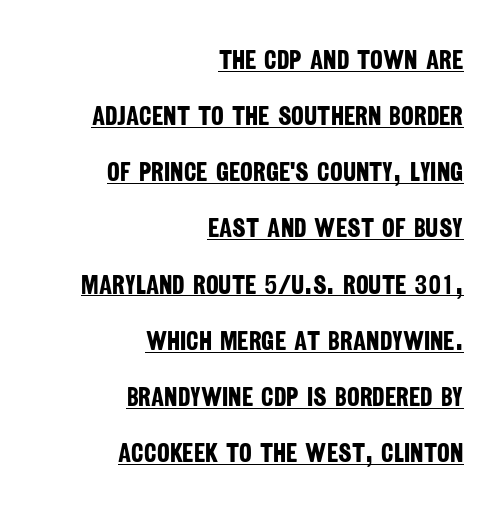
Q: Is the text bold? A: Yes.
Q: Is the text underlined? A: Yes.
Q: How is the paragraph aligned? A: Right-aligned.
Q: Is the spacing between letters normal or unusually wide? A: Normal.
Q: Is the spacing between lines tight, normal or loose? A: Loose.
